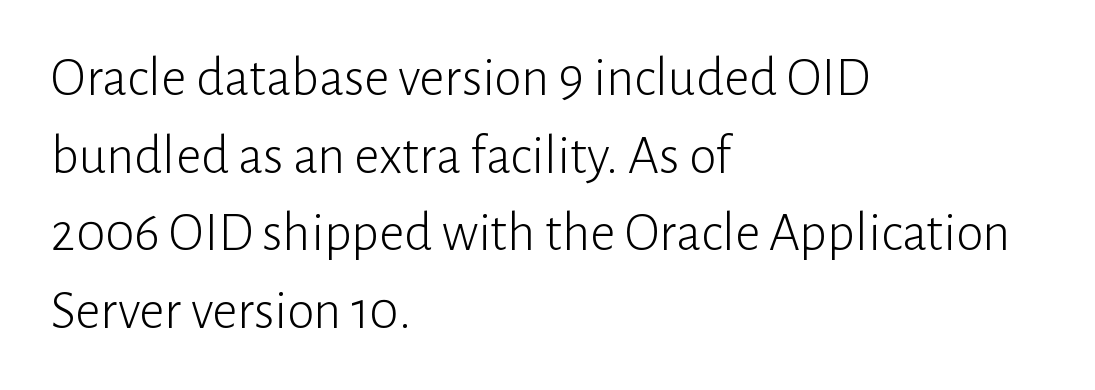
{"serif": "no", "italic": "no", "bold": "no", "weight": "light", "width": "normal", "stroke_contrast": "low", "x_height": "medium", "monospaced": "no", "underline": "no", "align": "left", "line_spacing": "normal", "line_spacing_ratio": 1.41, "letter_spacing": "normal", "letter_spacing_em": 0.0, "glyph_px": 55}
